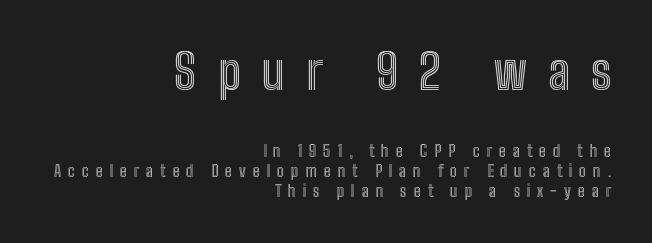
Check the space under the baseline: it is left empty. The lines sit at an ordinary, default distance from one another. You could only call the tracking loose — the letters float apart. Style check: upright. The passage is arranged like a letterhead date or caption credit — flush right.
